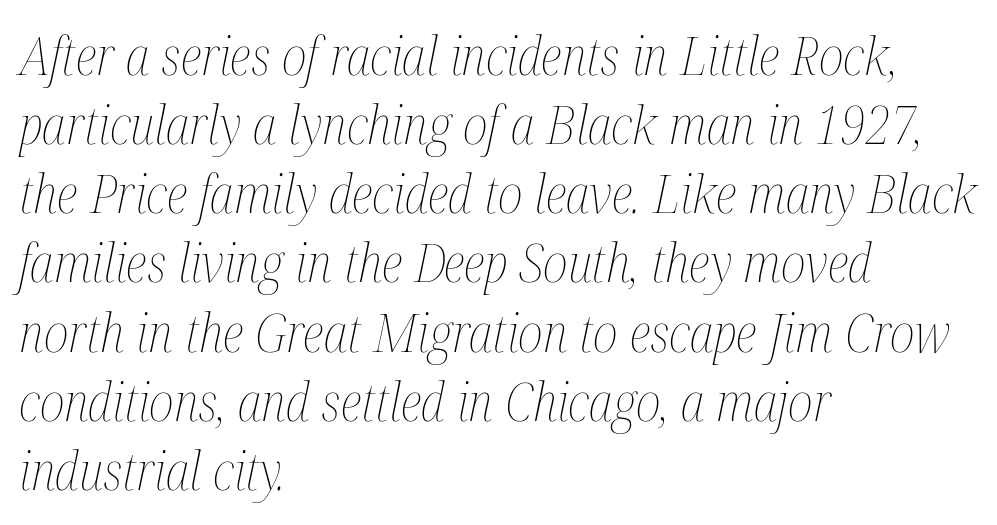
Q: Is the text bold? A: No.
Q: Is the text italic (slanted)? A: Yes, it leans right by about 12 degrees.
Q: Is the text underlined? A: No.
Q: How is the paragraph aligned? A: Left-aligned.
Q: Is the spacing between letters normal or unusually wide? A: Normal.
Q: Is the spacing between lines tight, normal or loose? A: Normal.
Q: Width (condensed, normal, or wide)? A: Condensed.
Q: Stroke contrast? A: Medium.
Q: x-height? A: Medium.
Q: Monospaced? A: No.
